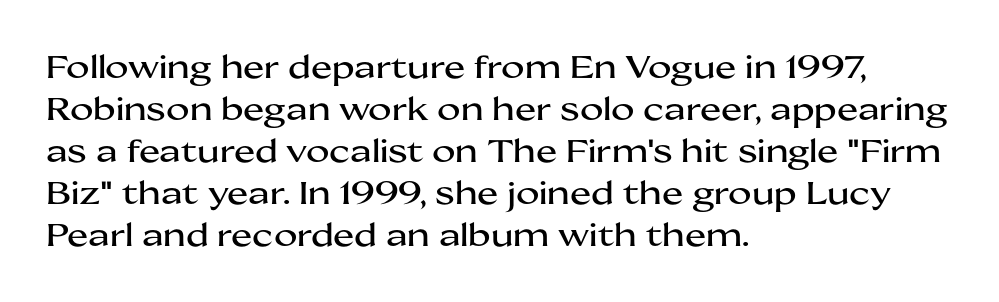
Q: Is the text italic (slanted)? A: No, it is upright.
Q: Is the text underlined? A: No.
Q: How is the paragraph aligned? A: Left-aligned.
Q: Is the spacing between letters normal or unusually wide? A: Normal.
Q: Is the spacing between lines tight, normal or loose? A: Normal.
Q: Width (condensed, normal, or wide)? A: Wide.
Q: Stroke contrast? A: Medium.
Q: x-height? A: Medium.
Q: Monospaced? A: No.
